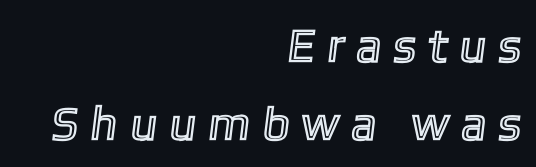
Horizontal alignment here is rightward, an uncommon choice for prose. The face used here is rendered with a markedly widened letterfit. Note the varied advance widths — an 'i' is clearly narrower than an 'm'. Rule under the text: the space is simply empty.
